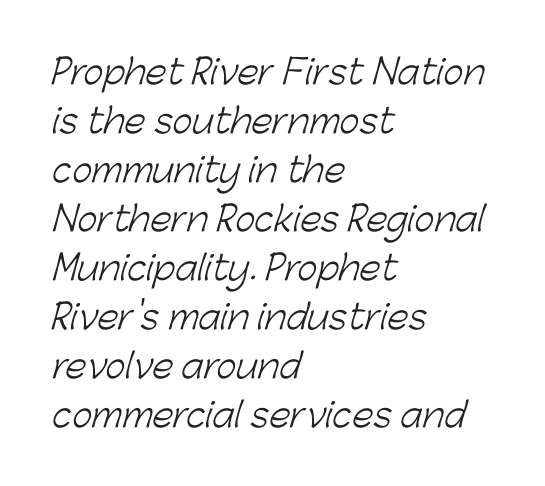
The image shows 34 px light sans-serif type; set left-aligned, normal line spacing (1.44x), normal letter spacing, not underlined; low stroke contrast and a medium x-height.
